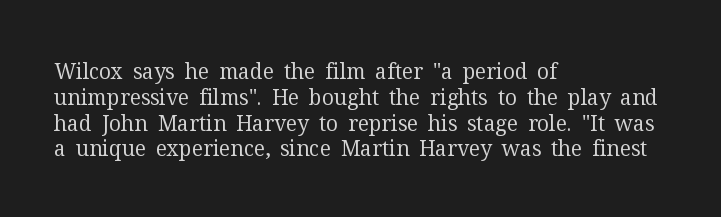
Visually the block forms a straight wall on the left and a jagged coastline on the right. This sample uses plain, unmodified letter spacing. The face looks like a standard text weight, possibly lighter. Check under the words: just untouched page. Does the lettering tilt? It doesn't — this is upright.
